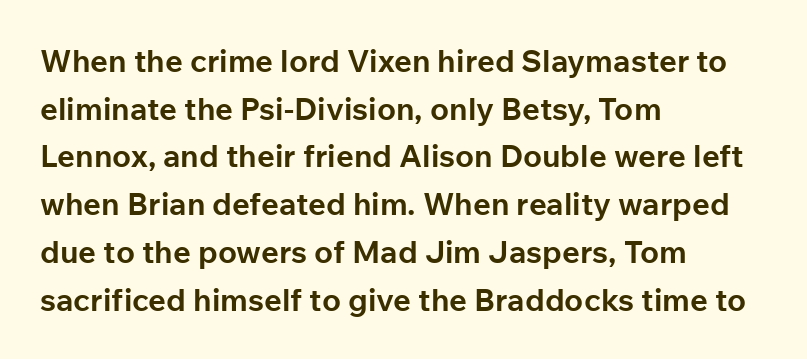
This is the regular roman posture of the typeface. Words float on clear page, feet unadorned. Honestly, the letter spacing is just normal — you wouldn't notice it. The ragged edge is on the right, which tells us the setting is flush left. Students, this is bold: see how much ink each stroke carries. This is sans-serif lettering, the kind often seen on screens and signage.
